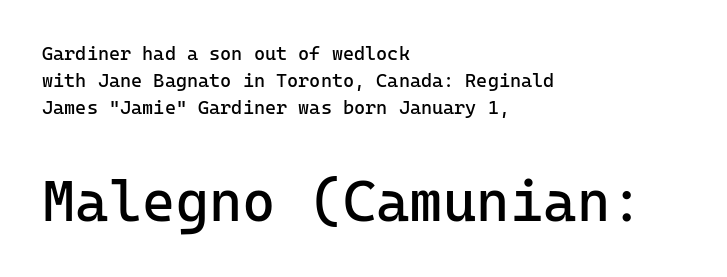
Q: Is the text bold? A: No.
Q: Is the text italic (slanted)? A: No, it is upright.
Q: Is the typeface a serif or a sans-serif typeface? A: Sans-serif.
Q: Is the text underlined? A: No.
Q: How is the paragraph aligned? A: Left-aligned.
Q: Is the spacing between letters normal or unusually wide? A: Normal.
Q: Is the spacing between lines tight, normal or loose? A: Normal.
Q: Which block of text is set in a larger size, the first (top) or the second (bottom)? A: The second (bottom) one.
Q: Width (condensed, normal, or wide)? A: Normal.
Q: Stroke contrast? A: Low.
Q: x-height? A: Medium.
